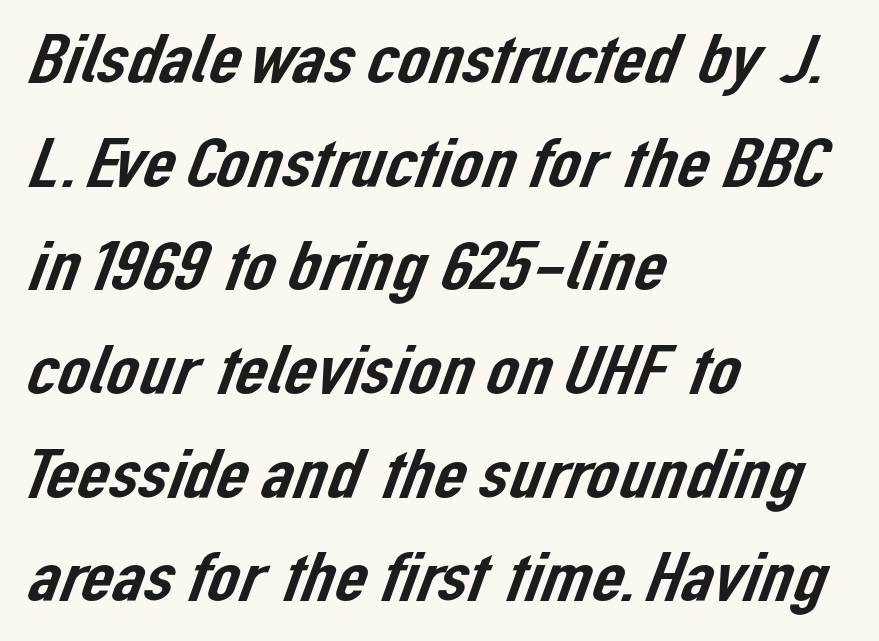
The face used here is proportionally spaced, like ordinary book or web type. The zone under the glyphs is completely vacant. Reading down the block, your eye returns to a fixed left position each line. Between one letter and the next there's only the usual sliver of space. No feet cap the strokes, marking this as sans-serif type.
